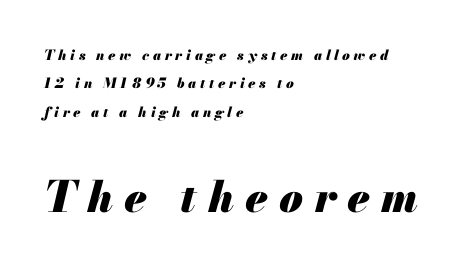
The image shows 43 px heavy type, italic (leaning right); set left-aligned, loose line spacing (2.02x), unusually wide letter spacing (+0.26 em), not underlined; the second (bottom) block is 3.07x larger; medium stroke contrast and a small x-height.
